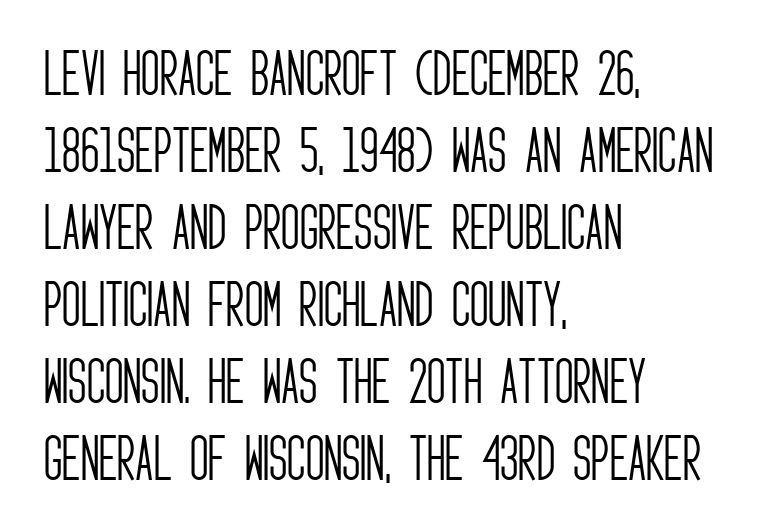
Q: Is the text bold? A: No.
Q: Is the text italic (slanted)? A: No, it is upright.
Q: Is the typeface a serif or a sans-serif typeface? A: Sans-serif.
Q: Is the text underlined? A: No.
Q: How is the paragraph aligned? A: Left-aligned.
Q: Is the spacing between letters normal or unusually wide? A: Normal.
Q: Is the spacing between lines tight, normal or loose? A: Normal.
Q: Width (condensed, normal, or wide)? A: Condensed.
Q: Stroke contrast? A: Low.
Q: x-height? A: Large.
Q: Monospaced? A: No.
